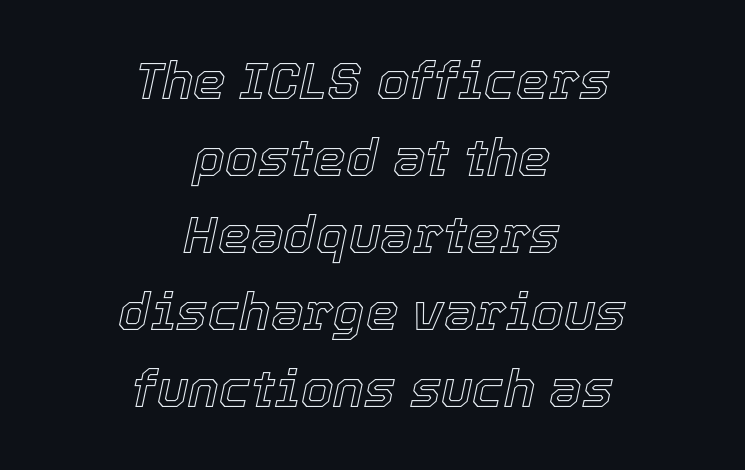
The image shows 52 px text type, italic (leaning right); set centered, normal line spacing (1.48x), normal letter spacing, not underlined; a medium x-height.
